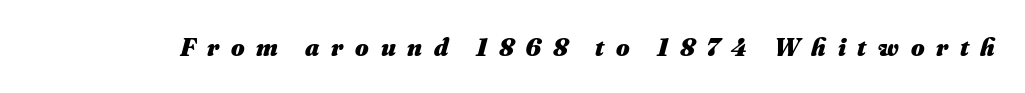
The image shows 26 px bold type, italic (leaning right); set unusually wide letter spacing (+0.45 em), not underlined.
